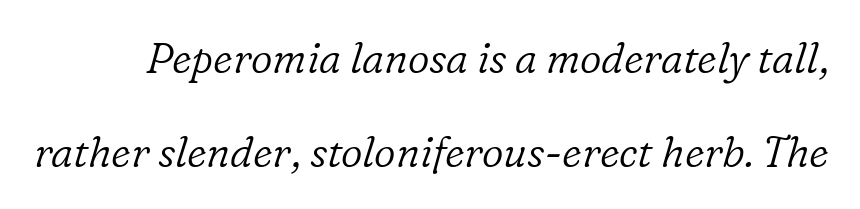
The image shows 42 px light serif type, italic (leaning right); set loose line spacing (2.23x), normal letter spacing, not underlined; low stroke contrast and a medium x-height.
